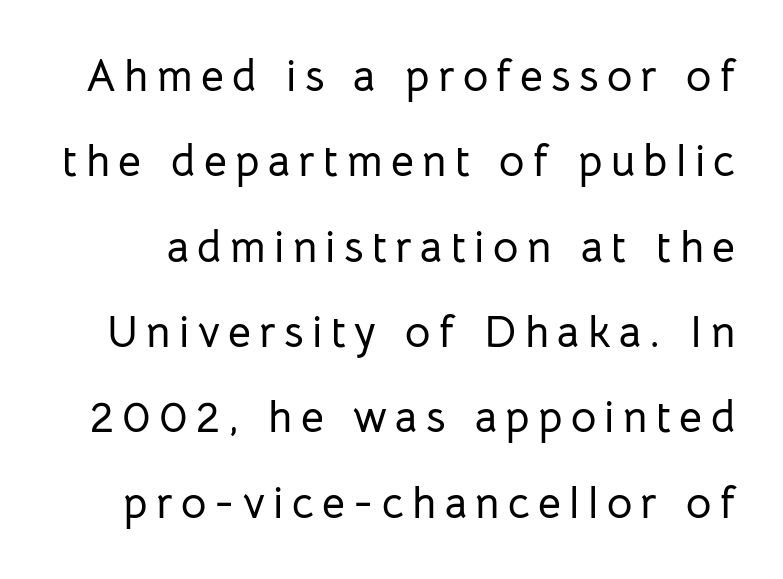
The image shows 44 px sans-serif type, upright; set loose line spacing (1.94x), not underlined; low stroke contrast and a medium x-height.
